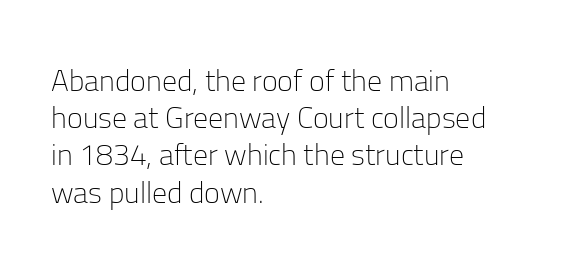
The image shows 30 px light sans-serif type, upright; set left-aligned, line spacing 1.24x, normal letter spacing, not underlined; low stroke contrast and a medium x-height.
